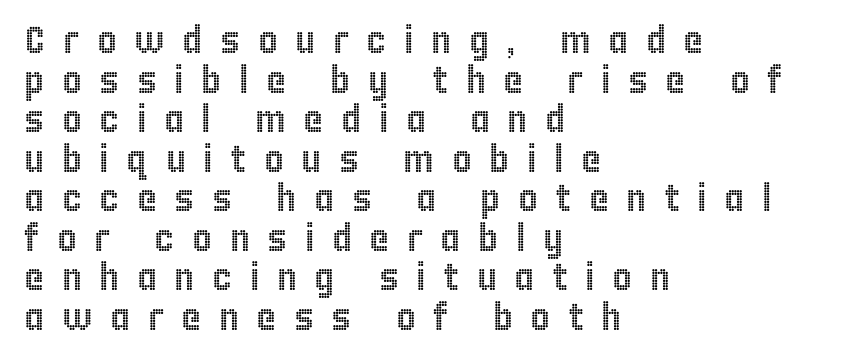
{"italic": "no", "width": "condensed", "x_height": "large", "monospaced": "no", "underline": "no", "align": "left", "line_spacing": "tight", "line_spacing_ratio": 1.04, "letter_spacing": "wide", "letter_spacing_em": 0.46, "glyph_px": 38}
